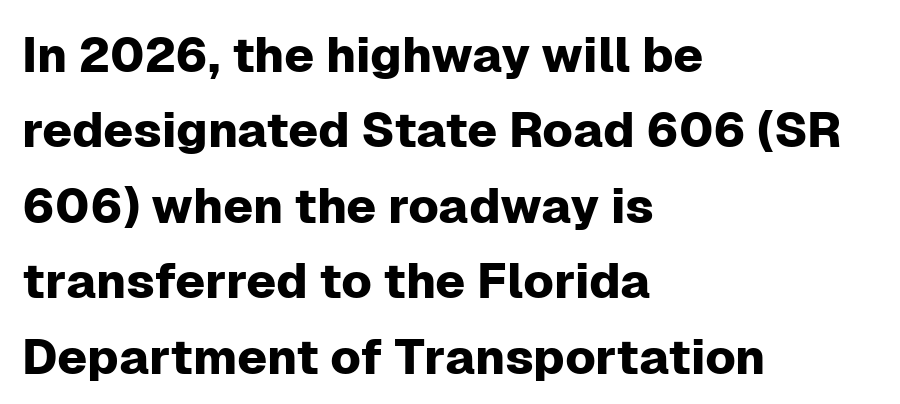
The image shows 49 px sans-serif type, upright; set left-aligned, normal line spacing (1.54x), normal letter spacing, not underlined; low stroke contrast and a medium x-height.
